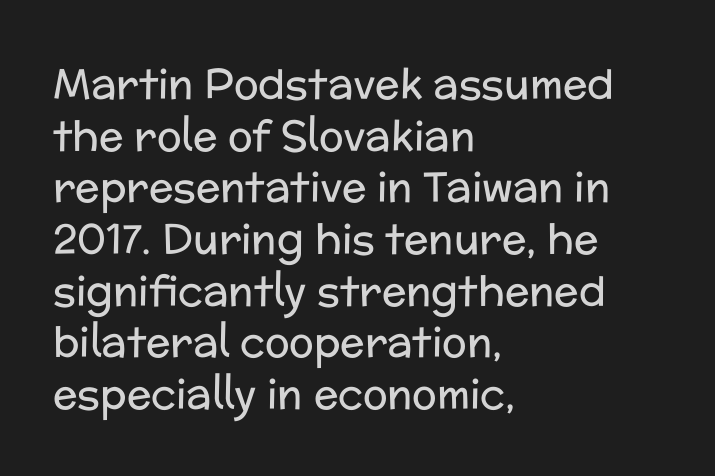
Q: Is the text bold? A: No.
Q: Is the text italic (slanted)? A: No, it is upright.
Q: Is the typeface a serif or a sans-serif typeface? A: Sans-serif.
Q: Is the text underlined? A: No.
Q: How is the paragraph aligned? A: Left-aligned.
Q: Is the spacing between letters normal or unusually wide? A: Normal.
Q: Is the spacing between lines tight, normal or loose? A: Normal.
Q: Width (condensed, normal, or wide)? A: Normal.
Q: Stroke contrast? A: Low.
Q: x-height? A: Medium.
Q: Monospaced? A: No.
